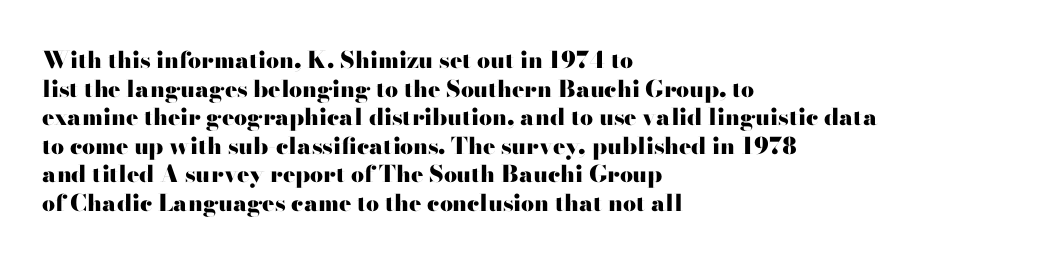
The image shows 23 px bold type, upright; set left-aligned, line spacing 1.24x, normal letter spacing, not underlined.
